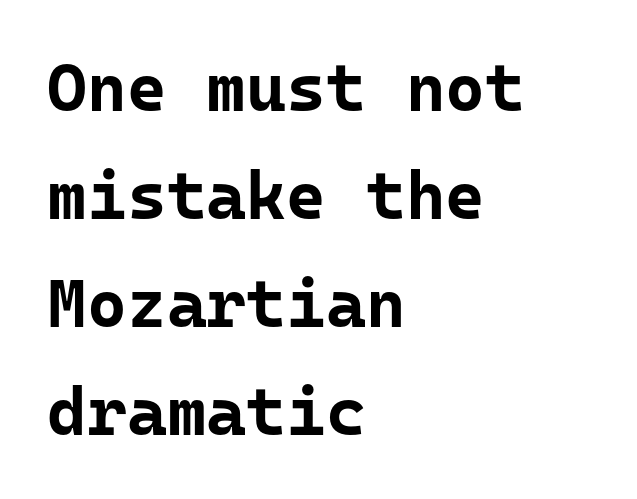
{"serif": "no", "italic": "no", "bold": "yes", "weight": "bold", "width": "normal", "stroke_contrast": "low", "x_height": "medium", "monospaced": "yes", "underline": "no", "align": "left", "line_spacing": "normal", "line_spacing_ratio": 1.59, "letter_spacing": "normal", "letter_spacing_em": 0.0, "glyph_px": 68}
